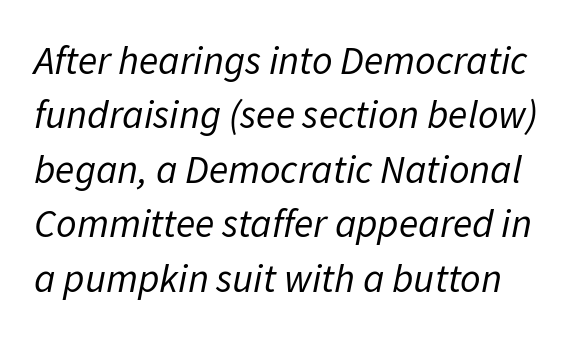
The image shows 40 px regular-weight type, italic (leaning right); set normal line spacing (1.36x), normal letter spacing, not underlined; low stroke contrast and a medium x-height.
